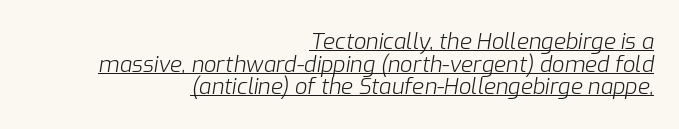
{"italic": "yes", "lean": "right", "slant_degrees": 9, "bold": "no", "underline": "yes", "align": "right", "line_spacing": "tight", "line_spacing_ratio": 1.03, "letter_spacing": "normal", "letter_spacing_em": 0.0, "glyph_px": 22}
